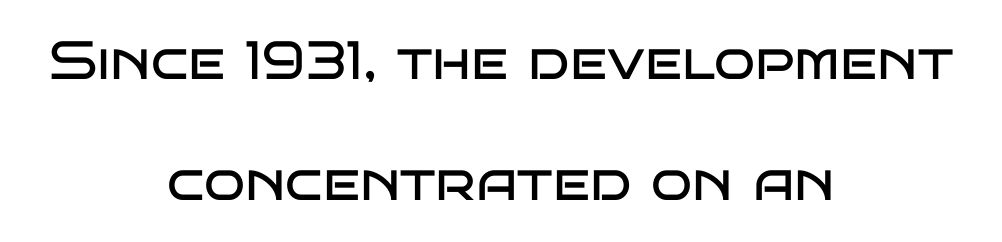
{"serif": "no", "italic": "no", "bold": "no", "weight": "regular", "width": "wide", "stroke_contrast": "low", "x_height": "large", "monospaced": "no", "underline": "no", "align": "center", "line_spacing": "loose", "line_spacing_ratio": 2.25, "letter_spacing": "normal", "letter_spacing_em": 0.0, "glyph_px": 54}
